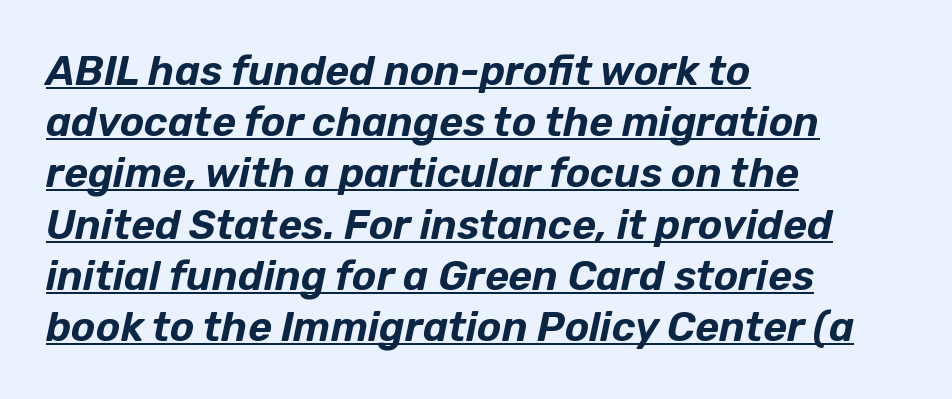
Each letter keeps its own natural width here, so spacing adapts to shape. Reading down the block, your eye returns to a fixed left position each line. Underlining? Definitely there. In terms of posture, this sample is oblique. Look at the tracking — it's just the regular setting, nothing added. Baseline-to-baseline distance is the conventional proportion of letter height.
